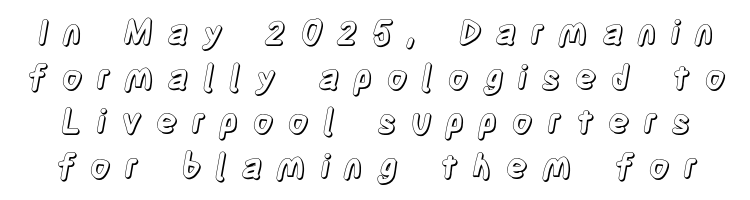
Honestly, the row spacing looks completely unremarkable. You could not count columns in this text — the font is proportionally spaced. Observe the wide spacing: letters keep a clear distance from each other. Letters rest on an invisible, unmarked baseline.
